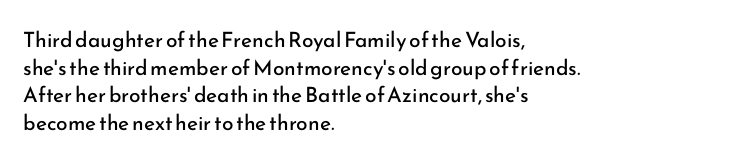
Q: Is the text bold? A: No.
Q: Is the text italic (slanted)? A: No, it is upright.
Q: Is the text underlined? A: No.
Q: How is the paragraph aligned? A: Left-aligned.
Q: Is the spacing between letters normal or unusually wide? A: Normal.
Q: Is the spacing between lines tight, normal or loose? A: Normal.
